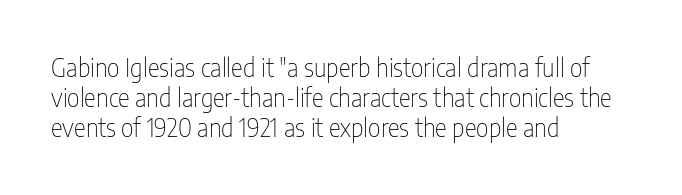
{"italic": "no", "bold": "no", "underline": "no", "align": "left", "line_spacing_ratio": 1.21, "letter_spacing": "normal", "letter_spacing_em": 0.0, "glyph_px": 25}
